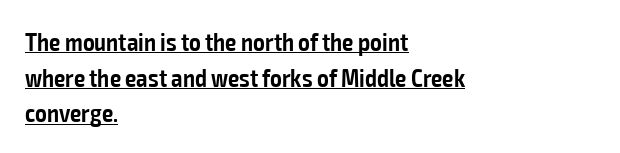
{"italic": "no", "bold": "semi", "underline": "yes", "align": "left", "line_spacing": "normal", "line_spacing_ratio": 1.43, "letter_spacing": "normal", "letter_spacing_em": 0.0, "glyph_px": 25}
